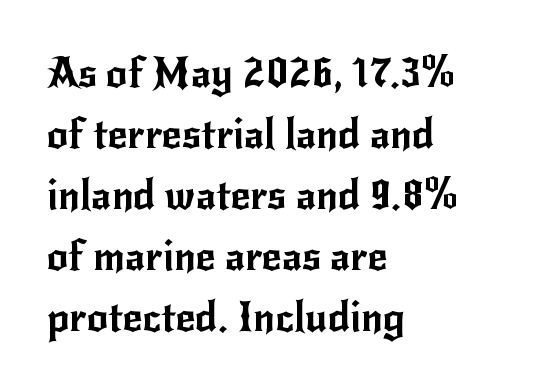
Tracking here is standard; glyphs follow each other at the usual distance. No italicization has been applied; the sample stays upright. Where is the straight margin? On the left. Do the characters align in a grid? No, the font is proportional.
